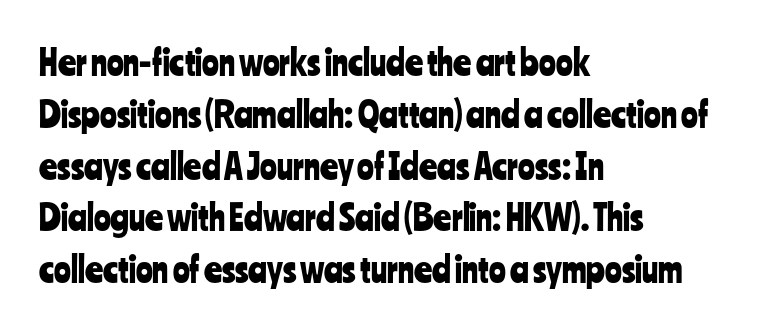
Q: Is the text italic (slanted)? A: No, it is upright.
Q: Is the typeface a serif or a sans-serif typeface? A: Sans-serif.
Q: Is the text underlined? A: No.
Q: How is the paragraph aligned? A: Left-aligned.
Q: Is the spacing between letters normal or unusually wide? A: Normal.
Q: Is the spacing between lines tight, normal or loose? A: Normal.
Q: Width (condensed, normal, or wide)? A: Condensed.
Q: Stroke contrast? A: Low.
Q: x-height? A: Medium.
Q: Monospaced? A: No.
